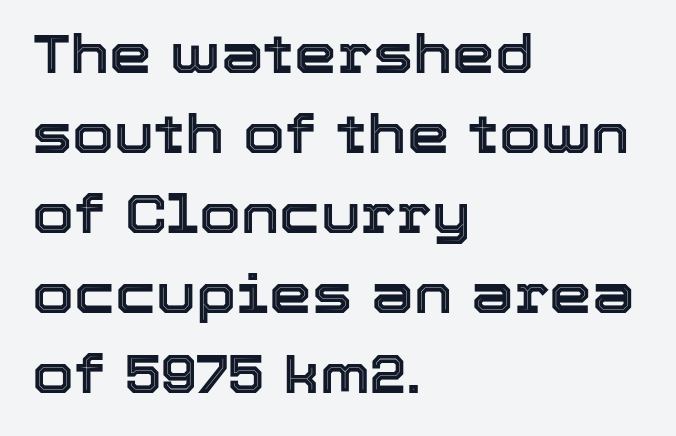
The image shows 54 px text type, upright; set left-aligned, normal line spacing (1.48x), normal letter spacing, not underlined; a medium x-height.
